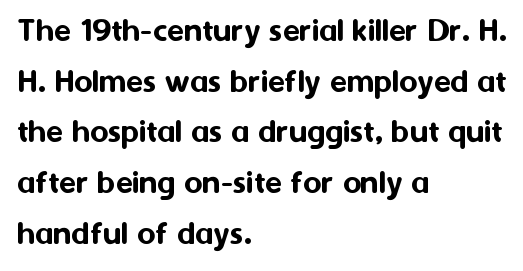
The letters carry no serifs — their stems end cleanly without finishing strokes. The glyphs are unaccompanied by any horizontal stroke below them. Notice how descenders clear the ascenders below comfortably — that's standard leading. This sample has the flowing, uneven cadence of proportional lettering. Horizontal alignment here is leftward, the default for most running prose.
